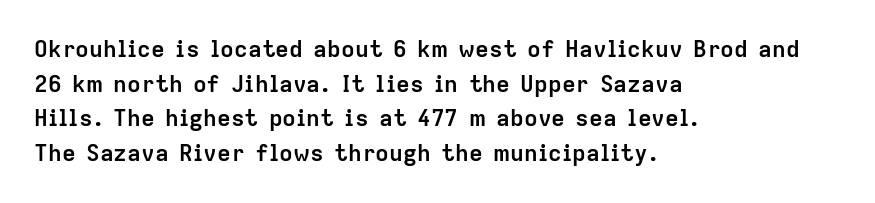
{"italic": "no", "bold": "yes", "underline": "no", "align": "left", "line_spacing": "normal", "line_spacing_ratio": 1.51, "letter_spacing": "normal", "letter_spacing_em": 0.0, "glyph_px": 23}
